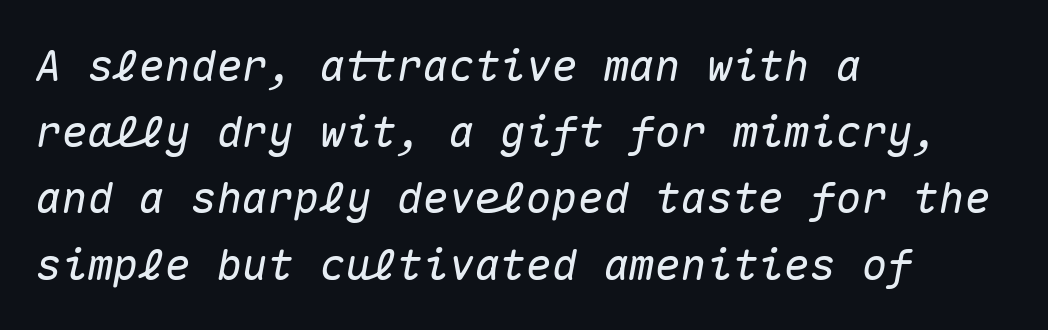
{"italic": "yes", "lean": "right", "slant_degrees": 10, "width": "normal", "stroke_contrast": "medium", "x_height": "medium", "monospaced": "yes", "underline": "no", "align": "left", "line_spacing": "normal", "line_spacing_ratio": 1.54, "letter_spacing": "normal", "letter_spacing_em": 0.0, "glyph_px": 43}
